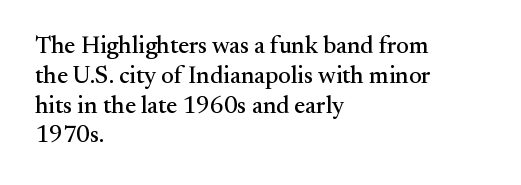
Q: Is the text italic (slanted)? A: No, it is upright.
Q: Is the text underlined? A: No.
Q: How is the paragraph aligned? A: Left-aligned.
Q: Is the spacing between letters normal or unusually wide? A: Normal.
